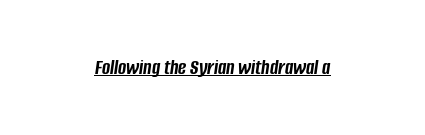
A full-strength bold gives these letters their thick strokes. Posture: slanted. Short and long lines alike share a common midpoint. In terms of letterspacing, this is plain default setting. This rendering features underlined lettering.
